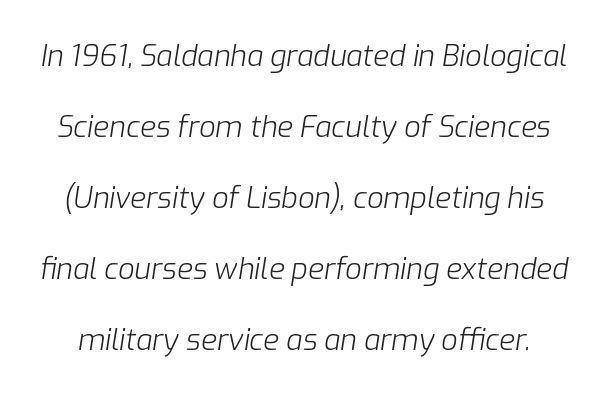
Q: Is the text bold? A: No.
Q: Is the text italic (slanted)? A: Yes, it leans right by about 9 degrees.
Q: Is the text underlined? A: No.
Q: Is the spacing between letters normal or unusually wide? A: Normal.
Q: Is the spacing between lines tight, normal or loose? A: Loose.
Q: Width (condensed, normal, or wide)? A: Normal.
Q: Stroke contrast? A: Low.
Q: x-height? A: Medium.
Q: Monospaced? A: No.
